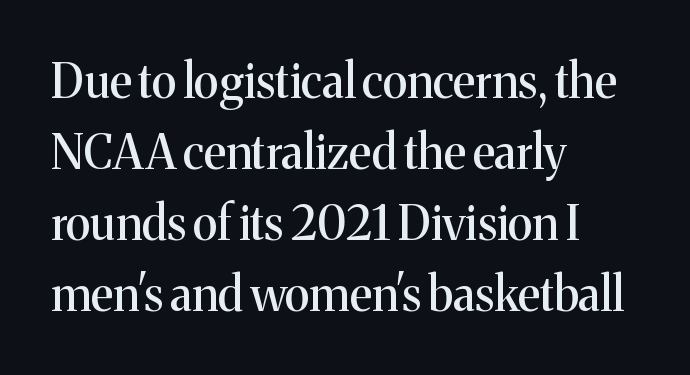
Letters rest on an invisible, unmarked baseline. The typography opts for an upright posture over an oblique one. Varying glyph widths throughout — classic text-font behaviour. Nobody touched the tracking dial on this one. This rendering uses left alignment, leaving the right contour irregular. Leading matches the norm, producing a regular column.
